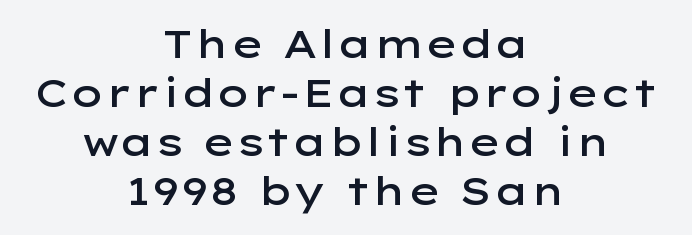
The image shows 39 px semibold, wide sans-serif type, upright; set centered, normal line spacing (1.26x), normal letter spacing, not underlined; low stroke contrast and a medium x-height.
